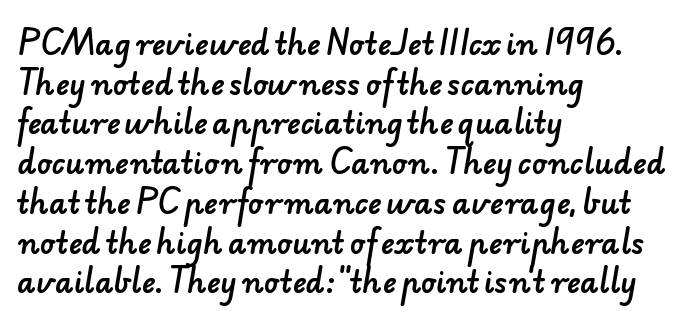
{"serif": "no", "width": "normal", "stroke_contrast": "low", "x_height": "small", "monospaced": "no", "underline": "no", "align": "left", "line_spacing": "normal", "line_spacing_ratio": 1.37, "letter_spacing": "normal", "letter_spacing_em": 0.0, "glyph_px": 29}
